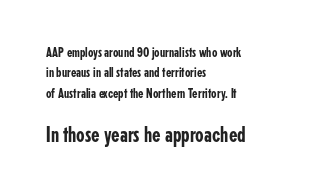
Q: Is the text italic (slanted)? A: No, it is upright.
Q: Is the text underlined? A: No.
Q: How is the paragraph aligned? A: Left-aligned.
Q: Is the spacing between letters normal or unusually wide? A: Normal.
Q: Is the spacing between lines tight, normal or loose? A: Normal.
Q: Which block of text is set in a larger size, the first (top) or the second (bottom)? A: The second (bottom) one.
